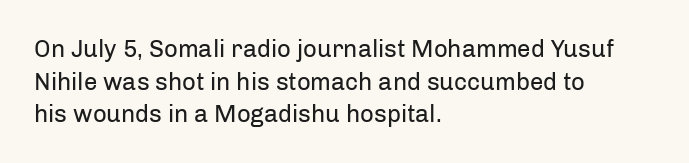
The image shows 24 px text type, upright; set left-aligned, normal line spacing (1.36x), normal letter spacing, not underlined.
